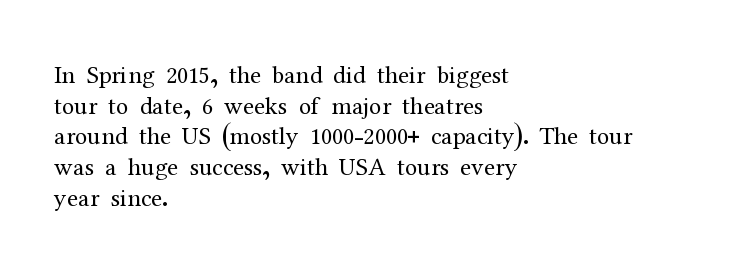
{"italic": "no", "bold": "no", "underline": "no", "align": "left", "line_spacing_ratio": 1.23, "letter_spacing": "normal", "letter_spacing_em": 0.0, "glyph_px": 25}
